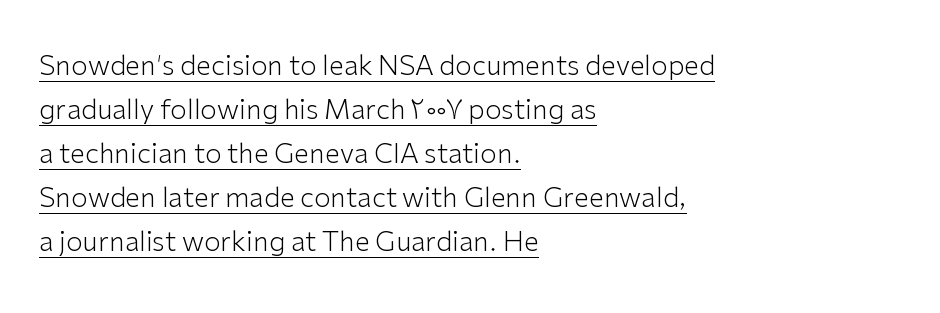
Q: Is the text bold? A: No.
Q: Is the text italic (slanted)? A: No, it is upright.
Q: Is the text underlined? A: Yes.
Q: How is the paragraph aligned? A: Left-aligned.
Q: Is the spacing between letters normal or unusually wide? A: Normal.
Q: Is the spacing between lines tight, normal or loose? A: Normal.
